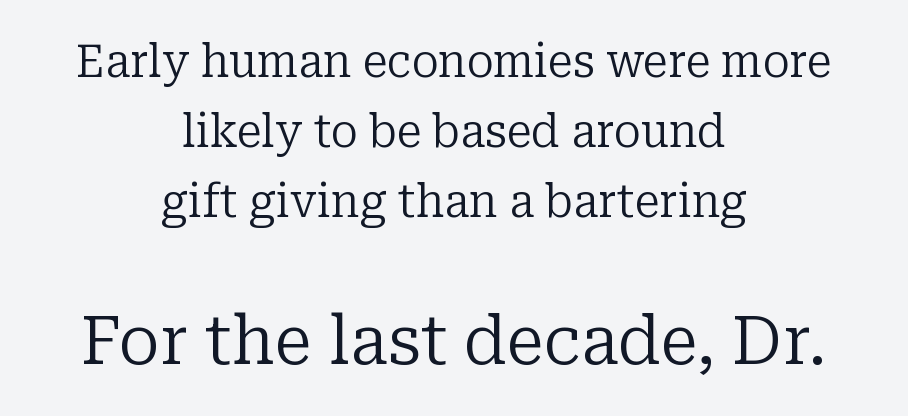
Q: Is the text bold? A: No.
Q: Is the text italic (slanted)? A: No, it is upright.
Q: Is the typeface a serif or a sans-serif typeface? A: Serif.
Q: Is the text underlined? A: No.
Q: How is the paragraph aligned? A: Centered.
Q: Is the spacing between letters normal or unusually wide? A: Normal.
Q: Is the spacing between lines tight, normal or loose? A: Normal.
Q: Which block of text is set in a larger size, the first (top) or the second (bottom)? A: The second (bottom) one.
Q: Width (condensed, normal, or wide)? A: Normal.
Q: Stroke contrast? A: Low.
Q: x-height? A: Medium.
Q: Monospaced? A: No.
